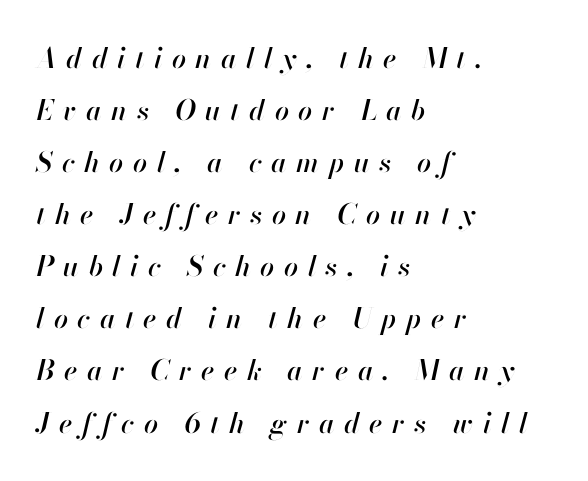
{"italic": "yes", "lean": "right", "slant_degrees": 13, "width": "normal", "stroke_contrast": "high", "x_height": "small", "monospaced": "no", "underline": "no", "align": "left", "line_spacing_ratio": 1.86, "letter_spacing": "wide", "letter_spacing_em": 0.34, "glyph_px": 28}
